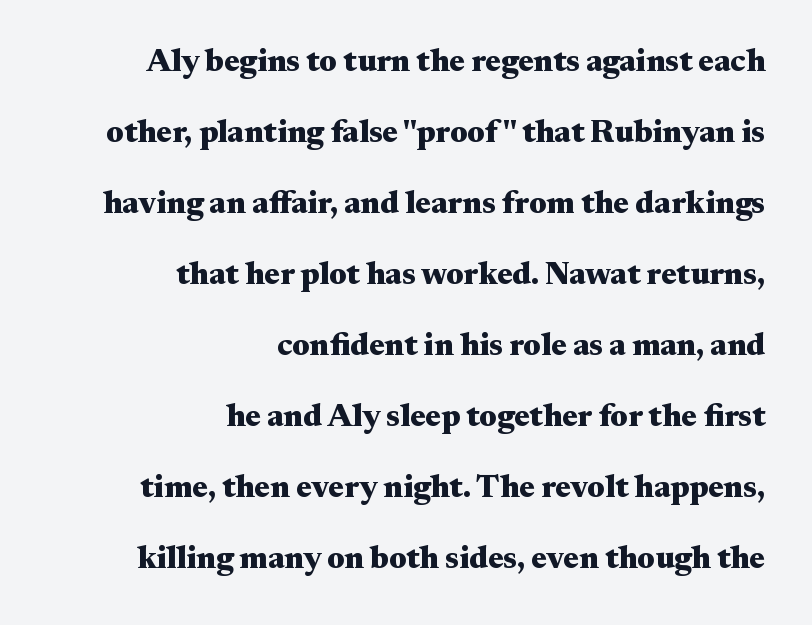
Characters remain perfectly vertical along every line. These lines are composed in type with serifs. Every row of glyphs terminates at an identical x-position on the right. You could not count columns in this text — the font is proportionally spaced. The font is running at its bold setting.
